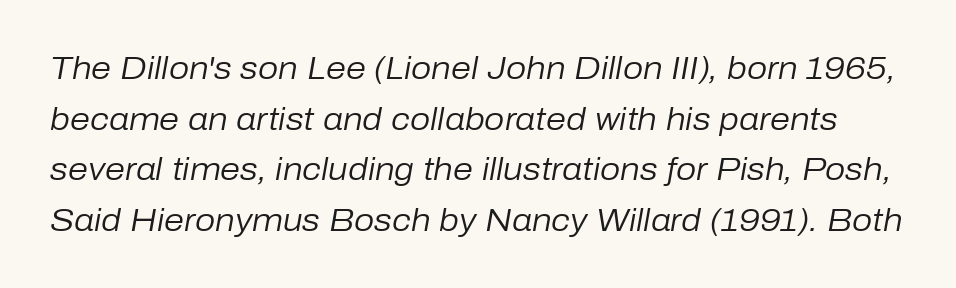
Q: Is the text bold? A: No.
Q: Is the text italic (slanted)? A: Yes, it leans right by about 10 degrees.
Q: Is the text underlined? A: No.
Q: Is the spacing between letters normal or unusually wide? A: Normal.
Q: Is the spacing between lines tight, normal or loose? A: Normal.
Q: Width (condensed, normal, or wide)? A: Normal.
Q: Stroke contrast? A: Low.
Q: x-height? A: Medium.
Q: Monospaced? A: No.
